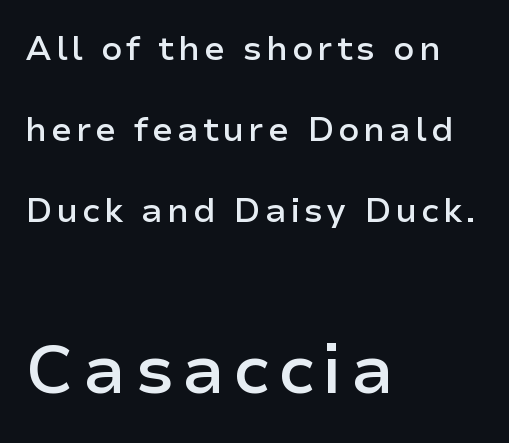
Each letter's strokes conclude bluntly, with no projecting serifs. Weight check: semibold — heavier than regular, not quite bold. You could not count columns in this text — the font is proportionally spaced. Quick note: not italic, upright. Does the copy run flush right? No — it runs flush left.
